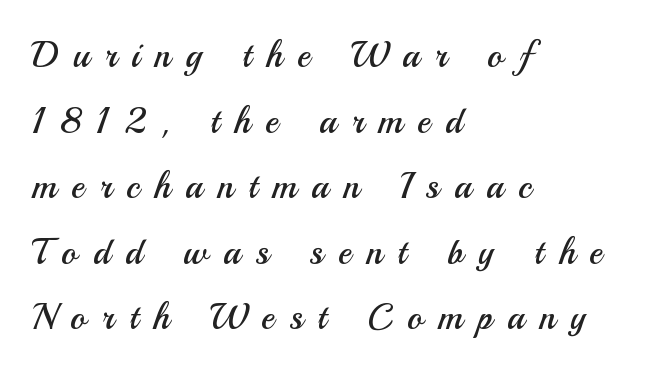
On a weight scale, this lands at 450 or below. Quick note: underline off. Note the varied advance widths — an 'i' is clearly narrower than an 'm'. Nope, no serifs anywhere on these letters.
